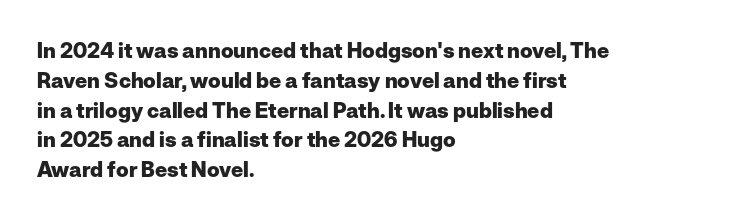
{"italic": "no", "bold": "yes", "underline": "no", "align": "left", "line_spacing": "normal", "line_spacing_ratio": 1.42, "letter_spacing": "normal", "letter_spacing_em": 0.0, "glyph_px": 21}
